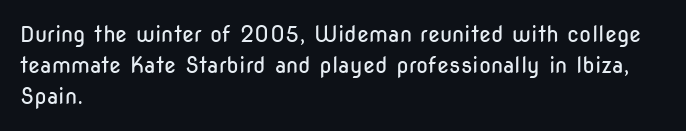
Q: Is the text bold? A: No.
Q: Is the text italic (slanted)? A: No, it is upright.
Q: Is the text underlined? A: No.
Q: How is the paragraph aligned? A: Left-aligned.
Q: Is the spacing between letters normal or unusually wide? A: Normal.
Q: Is the spacing between lines tight, normal or loose? A: Normal.
